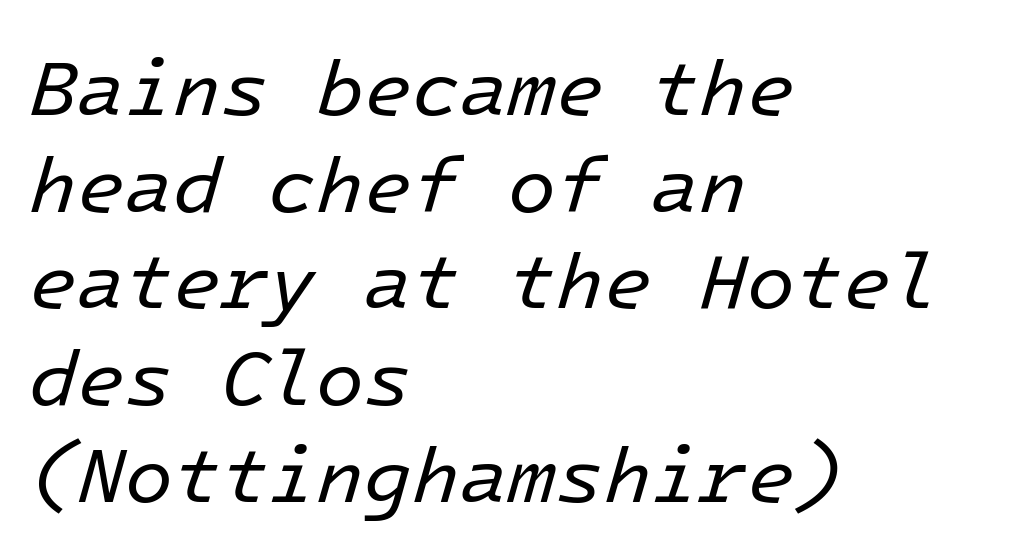
The horizontal fit of the characters is conventional and even. Line beginnings align vertically; line endings do not. The passage shown leans; its letterforms are oblique. Descender tails drop into unmarked territory. The letters look calm and open, with moderate or lighter stems.
